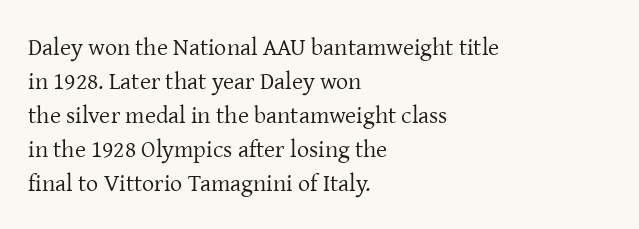
Q: Is the text bold? A: No.
Q: Is the text italic (slanted)? A: No, it is upright.
Q: Is the text underlined? A: No.
Q: How is the paragraph aligned? A: Left-aligned.
Q: Is the spacing between letters normal or unusually wide? A: Normal.
Q: Is the spacing between lines tight, normal or loose? A: Normal.
